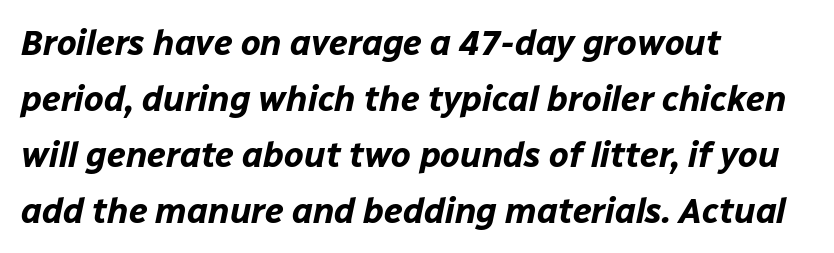
{"italic": "yes", "lean": "right", "slant_degrees": 12, "bold": "yes", "weight": "bold", "width": "normal", "stroke_contrast": "low", "x_height": "medium", "monospaced": "no", "underline": "no", "align": "left", "line_spacing": "normal", "line_spacing_ratio": 1.6, "letter_spacing": "normal", "letter_spacing_em": 0.0, "glyph_px": 35}
